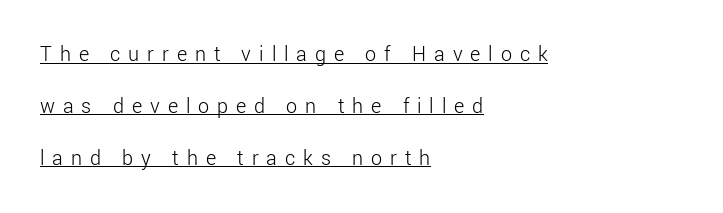
Casual observation: everything's shoved over to the left. You could fit nearly another row in the gap between these rows. The strokes are not fattened; the text isn't bold. Does a line run under the words? Yes, clearly.
